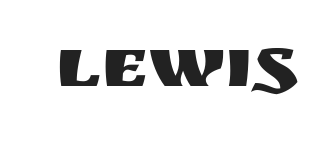
Q: Is the text italic (slanted)? A: No, it is upright.
Q: Is the typeface a serif or a sans-serif typeface? A: Sans-serif.
Q: Is the text underlined? A: No.
Q: Is the spacing between letters normal or unusually wide? A: Normal.
Q: Width (condensed, normal, or wide)? A: Normal.
Q: Stroke contrast? A: Medium.
Q: x-height? A: Large.
Q: Monospaced? A: No.
